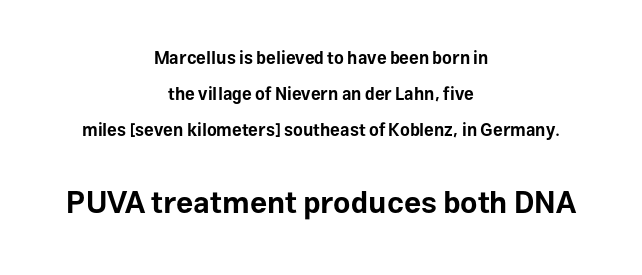
The block sitting lower on the canvas is the one with enlarged characters. Proportional: the letters do not fall into vertical columns. The passage shown is not underscored anywhere. Is the block centered? Yes — each line is placed symmetrically about the middle.
